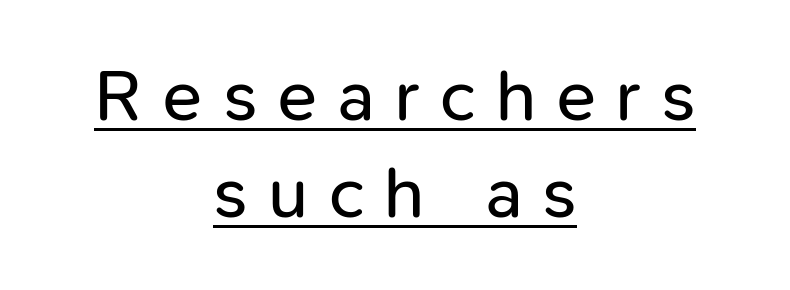
{"serif": "no", "italic": "no", "bold": "no", "weight": "regular", "width": "normal", "stroke_contrast": "low", "x_height": "medium", "monospaced": "no", "underline": "yes", "align": "center", "line_spacing": "normal", "line_spacing_ratio": 1.33, "letter_spacing": "wide", "letter_spacing_em": 0.28, "glyph_px": 73}
